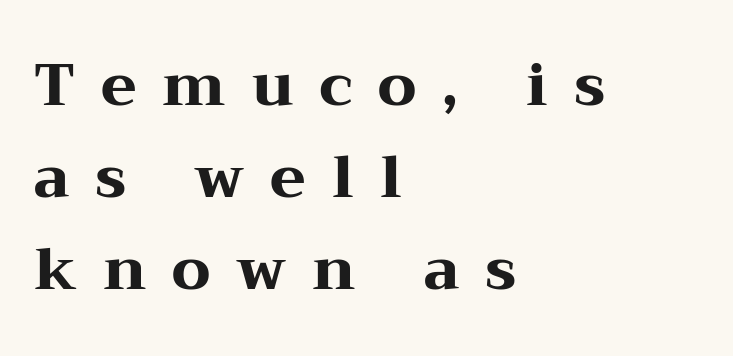
The image shows 59 px heavy, wide serif type, upright; set left-aligned, normal line spacing (1.56x), unusually wide letter spacing (+0.44 em), not underlined; medium stroke contrast and a medium x-height.
